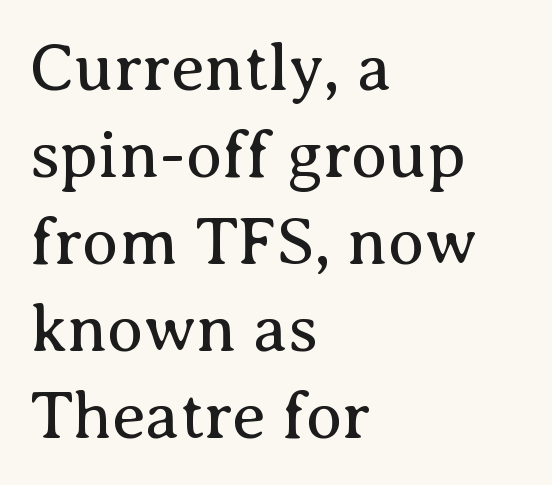
{"serif": "yes", "italic": "no", "bold": "no", "weight": "regular", "width": "normal", "stroke_contrast": "medium", "x_height": "medium", "monospaced": "no", "underline": "no", "align": "left", "line_spacing": "normal", "line_spacing_ratio": 1.3, "letter_spacing": "normal", "letter_spacing_em": 0.0, "glyph_px": 67}
